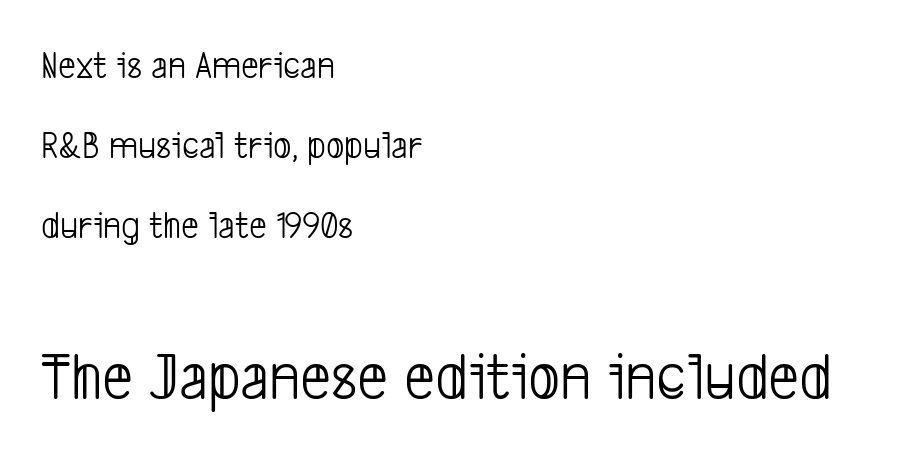
Q: Is the text bold? A: No.
Q: Is the typeface a serif or a sans-serif typeface? A: Sans-serif.
Q: Is the text underlined? A: No.
Q: How is the paragraph aligned? A: Left-aligned.
Q: Is the spacing between letters normal or unusually wide? A: Normal.
Q: Is the spacing between lines tight, normal or loose? A: Loose.
Q: Which block of text is set in a larger size, the first (top) or the second (bottom)? A: The second (bottom) one.
Q: Width (condensed, normal, or wide)? A: Condensed.
Q: Stroke contrast? A: Low.
Q: x-height? A: Medium.
Q: Monospaced? A: No.
